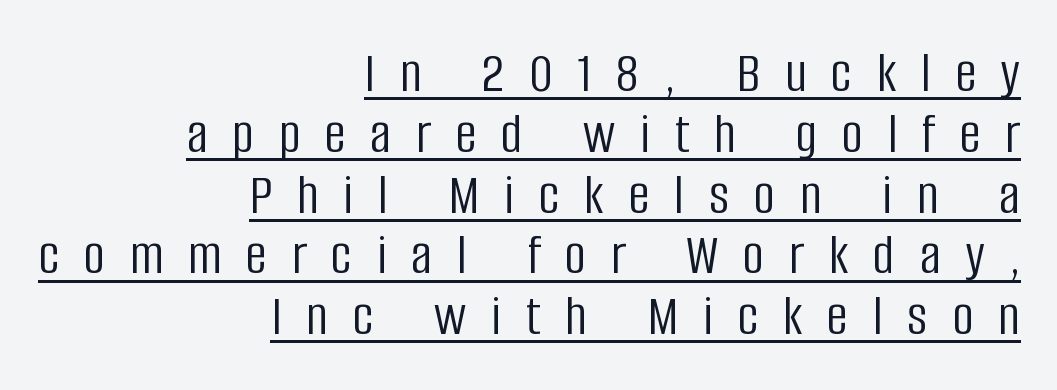
Reading down the block, your eye finds every line finishing at a fixed right position. Each line of the rendering has a horizontal stroke beneath the glyphs. In terms of letterspacing, this is a distinctly airy, spread setting. Notice how descenders almost collide with the ascenders below — that's tight leading. These lines are rendered in a variable-pitch font.
